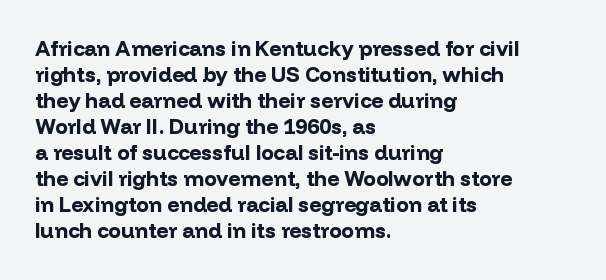
{"italic": "no", "bold": "yes", "underline": "no", "align": "left", "line_spacing_ratio": 1.24, "letter_spacing": "normal", "letter_spacing_em": 0.0, "glyph_px": 21}
